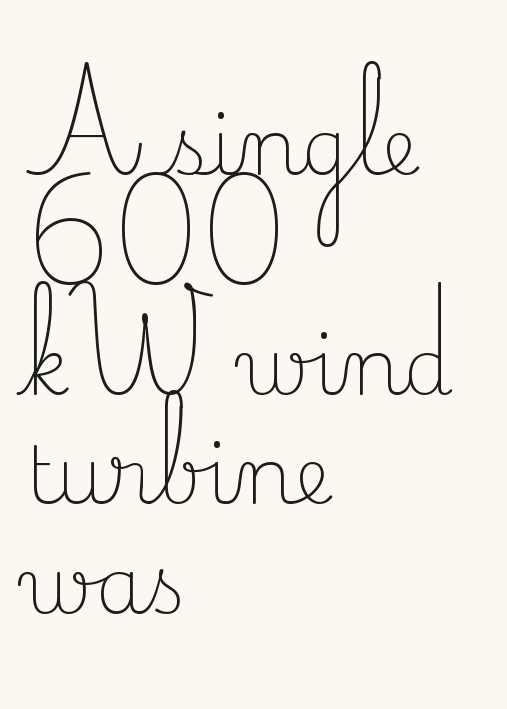
Q: Is the text bold? A: No.
Q: Is the text italic (slanted)? A: No, it is upright.
Q: Is the typeface a serif or a sans-serif typeface? A: Serif.
Q: Is the text underlined? A: No.
Q: How is the paragraph aligned? A: Left-aligned.
Q: Is the spacing between letters normal or unusually wide? A: Normal.
Q: Is the spacing between lines tight, normal or loose? A: Normal.
Q: Width (condensed, normal, or wide)? A: Normal.
Q: Stroke contrast? A: Low.
Q: x-height? A: Small.
Q: Monospaced? A: No.
